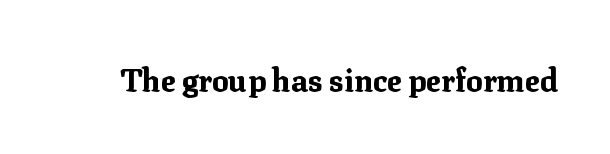
Q: Is the text bold? A: Yes.
Q: Is the text italic (slanted)? A: No, it is upright.
Q: Is the typeface a serif or a sans-serif typeface? A: Serif.
Q: Is the text underlined? A: No.
Q: Is the spacing between letters normal or unusually wide? A: Normal.
Q: Width (condensed, normal, or wide)? A: Normal.
Q: Stroke contrast? A: Medium.
Q: x-height? A: Medium.
Q: Monospaced? A: No.
